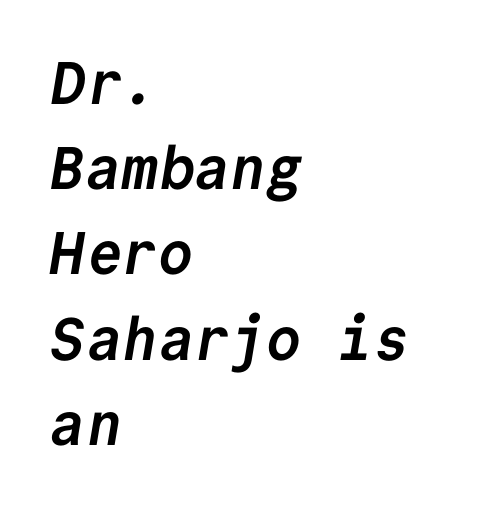
{"serif": "no", "bold": "yes", "weight": "semibold", "width": "normal", "stroke_contrast": "low", "x_height": "medium", "monospaced": "yes", "underline": "no", "align": "left", "line_spacing": "normal", "line_spacing_ratio": 1.42, "letter_spacing": "normal", "letter_spacing_em": 0.0, "glyph_px": 60}
